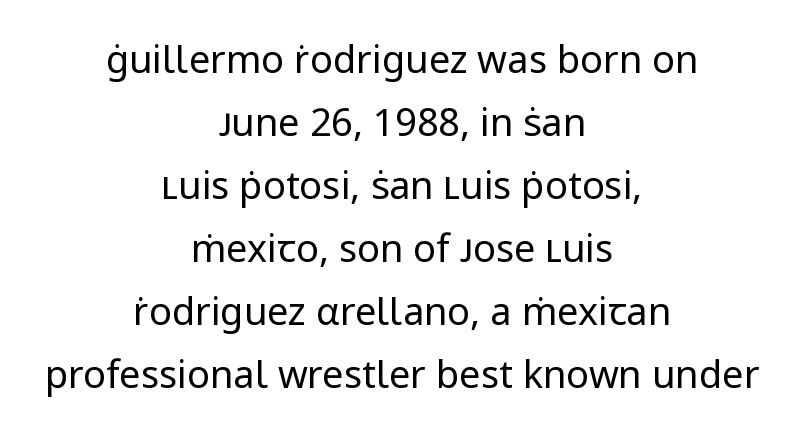
Q: Is the text bold? A: No.
Q: Is the text italic (slanted)? A: No, it is upright.
Q: Is the typeface a serif or a sans-serif typeface? A: Sans-serif.
Q: Is the text underlined? A: No.
Q: How is the paragraph aligned? A: Centered.
Q: Is the spacing between letters normal or unusually wide? A: Normal.
Q: Is the spacing between lines tight, normal or loose? A: Normal.
Q: Width (condensed, normal, or wide)? A: Normal.
Q: Stroke contrast? A: Low.
Q: x-height? A: Medium.
Q: Monospaced? A: No.
